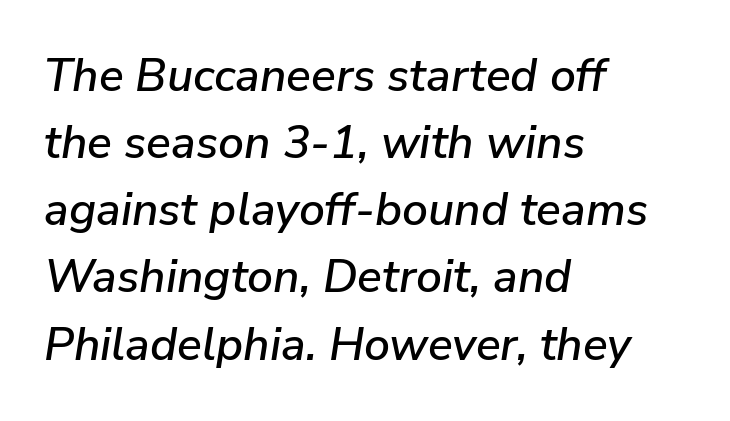
The image shows 46 px text type, italic (leaning right); set left-aligned, normal line spacing (1.46x), normal letter spacing, not underlined; low stroke contrast and a medium x-height.
